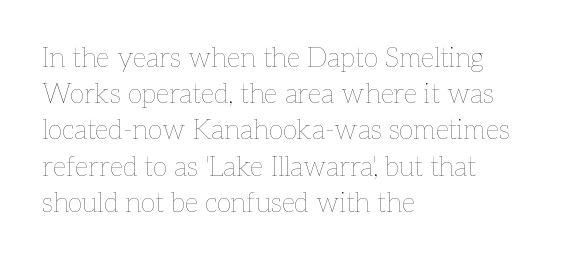
Q: Is the text bold? A: No.
Q: Is the text italic (slanted)? A: No, it is upright.
Q: Is the text underlined? A: No.
Q: How is the paragraph aligned? A: Left-aligned.
Q: Is the spacing between letters normal or unusually wide? A: Normal.
Q: Is the spacing between lines tight, normal or loose? A: Normal.
